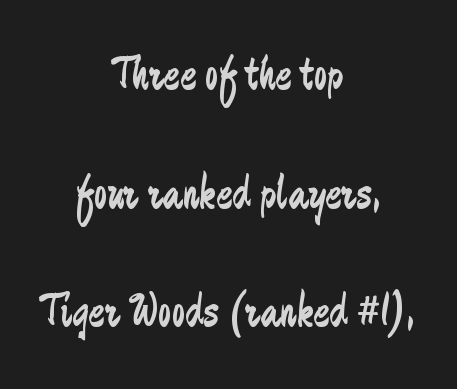
The image shows 48 px regular-weight, condensed sans-serif type; set centered, loose line spacing (2.47x), normal letter spacing, not underlined; low stroke contrast and a small x-height.
